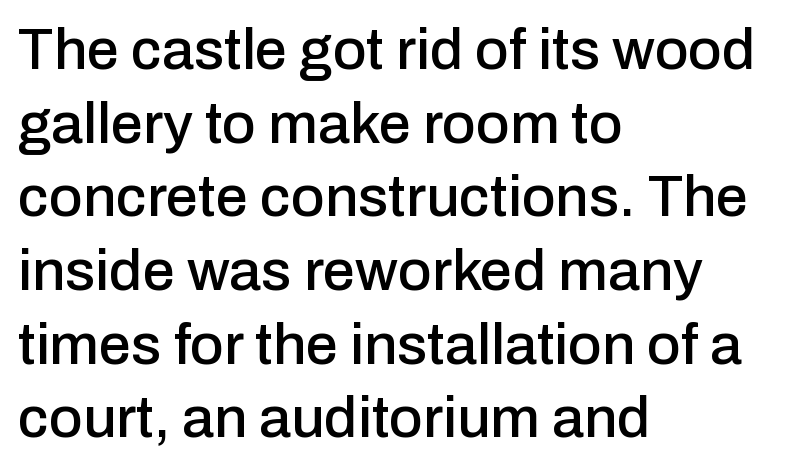
{"serif": "no", "italic": "no", "width": "normal", "stroke_contrast": "low", "x_height": "medium", "monospaced": "no", "underline": "no", "align": "left", "line_spacing": "normal", "line_spacing_ratio": 1.27, "letter_spacing": "normal", "letter_spacing_em": 0.0, "glyph_px": 58}
